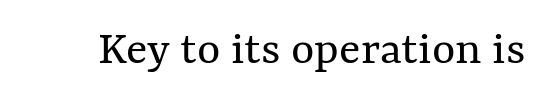
Q: Is the text bold? A: No.
Q: Is the text italic (slanted)? A: No, it is upright.
Q: Is the text underlined? A: No.
Q: Is the spacing between letters normal or unusually wide? A: Normal.
Q: Width (condensed, normal, or wide)? A: Normal.
Q: Stroke contrast? A: Medium.
Q: x-height? A: Medium.
Q: Monospaced? A: No.
